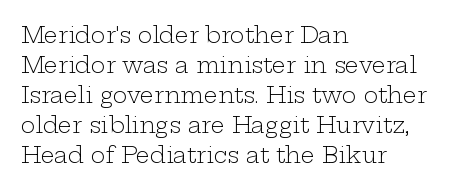
Reading down the column, the eye jumps a familiar distance to each next line. Left-aligned paragraph, ragged on the right. Check under the words: just untouched page. Nope, not italic — everything's standing straight.
